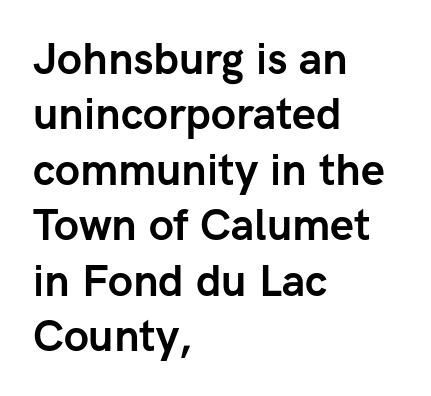
{"serif": "no", "italic": "no", "bold": "yes", "weight": "semibold", "width": "normal", "stroke_contrast": "low", "x_height": "medium", "monospaced": "no", "underline": "no", "align": "left", "line_spacing": "normal", "line_spacing_ratio": 1.29, "letter_spacing": "normal", "letter_spacing_em": 0.0, "glyph_px": 43}
